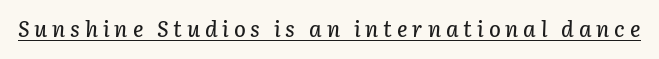
The image shows 22 px text type, italic (leaning right); set unusually wide letter spacing (+0.22 em), underlined.
